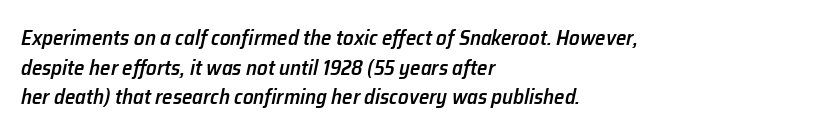
{"italic": "yes", "lean": "right", "slant_degrees": 12, "bold": "semi", "underline": "no", "align": "left", "line_spacing": "normal", "line_spacing_ratio": 1.41, "letter_spacing": "normal", "letter_spacing_em": 0.0, "glyph_px": 21}
